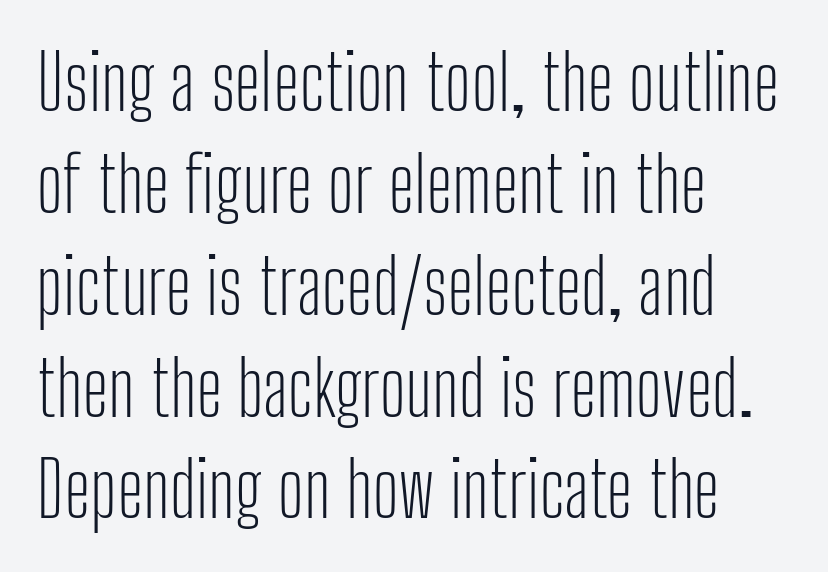
{"serif": "no", "italic": "no", "bold": "no", "weight": "light", "width": "condensed", "stroke_contrast": "low", "x_height": "medium", "monospaced": "no", "underline": "no", "align": "left", "line_spacing": "normal", "line_spacing_ratio": 1.34, "letter_spacing": "normal", "letter_spacing_em": 0.0, "glyph_px": 76}
